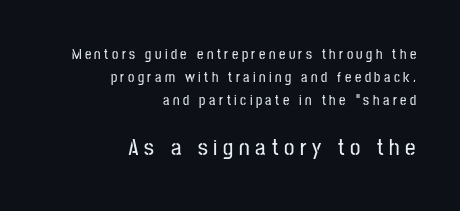
Baseline-to-baseline distance is the conventional proportion of letter height. The zone under the glyphs is completely vacant. Notice how the stems are strictly vertical — no italics here. Look at the tracking — it's clearly loosened, letters drifting apart.
